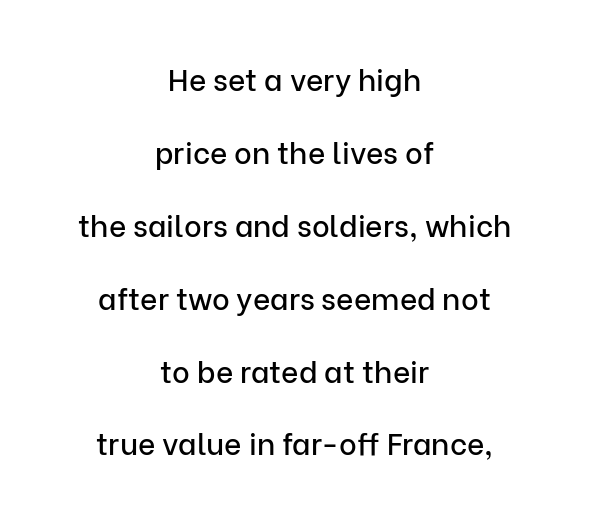
To sum up the face: it is a sans, with no serifs. This is roman type, the default non-slanted kind. The lines are quadded center. Observe the ordinary spacing: letters are neighbours, not strangers. Looks like regular typesetting: each glyph gets only the width it needs. The lines are spread far apart with generous leading.
